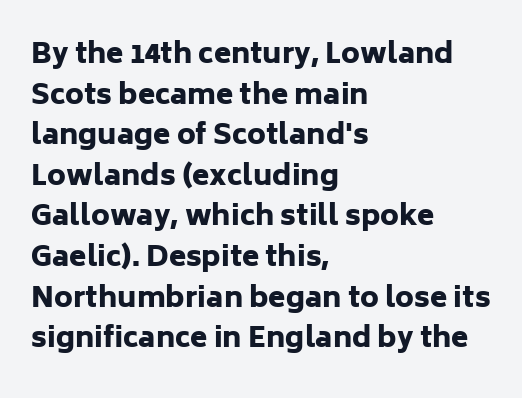
{"serif": "no", "italic": "no", "bold": "yes", "weight": "heavy", "width": "normal", "stroke_contrast": "low", "x_height": "medium", "monospaced": "no", "underline": "no", "align": "left", "line_spacing": "normal", "line_spacing_ratio": 1.45, "letter_spacing": "normal", "letter_spacing_em": 0.0, "glyph_px": 28}
